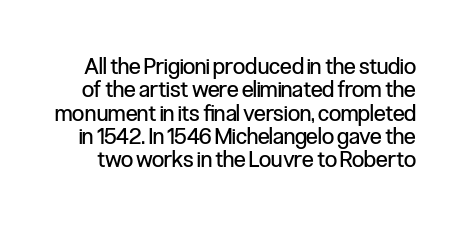
{"italic": "no", "bold": "no", "underline": "no", "line_spacing": "tight", "line_spacing_ratio": 1.06, "letter_spacing": "normal", "letter_spacing_em": 0.0, "glyph_px": 22}
